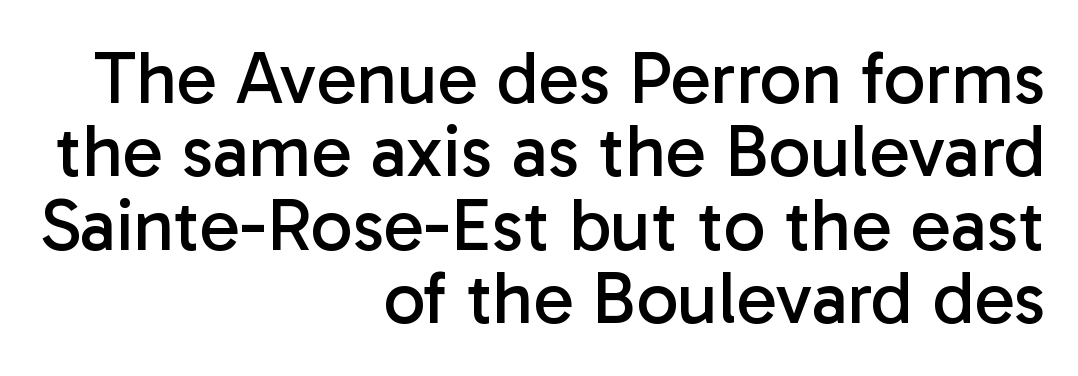
{"serif": "no", "italic": "no", "bold": "no", "weight": "regular", "width": "normal", "stroke_contrast": "low", "x_height": "medium", "monospaced": "no", "underline": "no", "align": "right", "line_spacing": "tight", "line_spacing_ratio": 0.99, "letter_spacing": "normal", "letter_spacing_em": 0.0, "glyph_px": 74}
